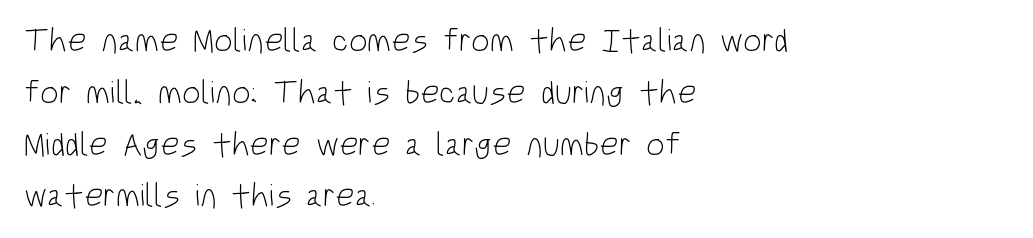
{"serif": "no", "italic": "no", "bold": "no", "weight": "light", "width": "condensed", "stroke_contrast": "low", "x_height": "large", "monospaced": "no", "underline": "no", "align": "left", "line_spacing": "normal", "line_spacing_ratio": 1.57, "letter_spacing": "normal", "letter_spacing_em": 0.0, "glyph_px": 33}
